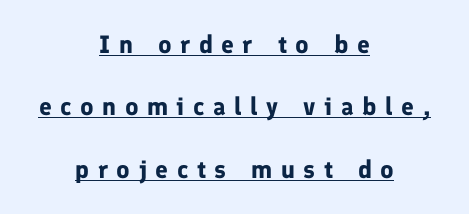
The image shows 25 px bold type, upright; set centered, loose line spacing (2.5x), unusually wide letter spacing (+0.34 em), underlined.
